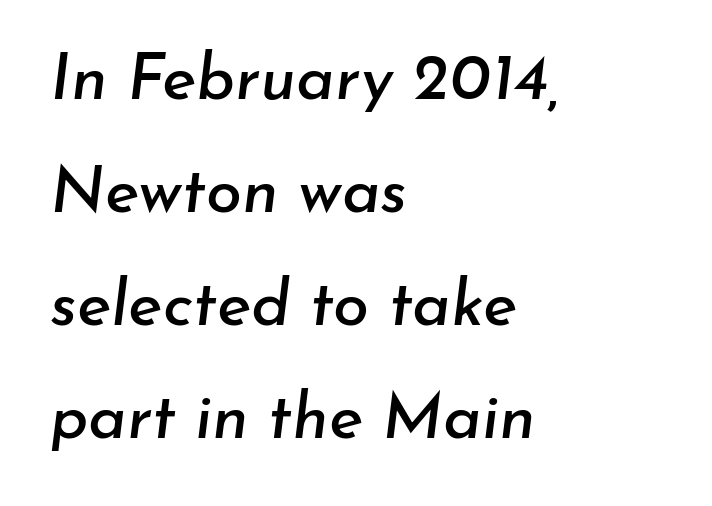
{"italic": "yes", "lean": "right", "slant_degrees": 7, "width": "normal", "stroke_contrast": "low", "x_height": "small", "monospaced": "no", "underline": "no", "align": "left", "line_spacing_ratio": 1.74, "letter_spacing": "normal", "letter_spacing_em": 0.0, "glyph_px": 65}
